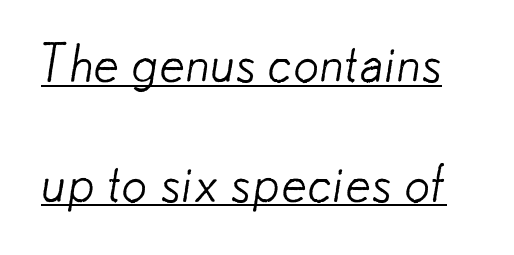
{"serif": "no", "bold": "no", "weight": "light", "width": "normal", "stroke_contrast": "low", "x_height": "small", "monospaced": "no", "underline": "yes", "line_spacing": "loose", "line_spacing_ratio": 2.3, "letter_spacing": "normal", "letter_spacing_em": 0.0, "glyph_px": 52}
